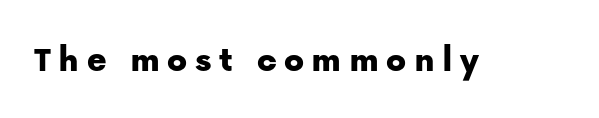
Does the lettering tilt? It doesn't — this is upright. A sans-serif font was chosen for this passage. Substantial extra tracking has been applied to these lines. This sample has the flowing, uneven cadence of proportional lettering.
